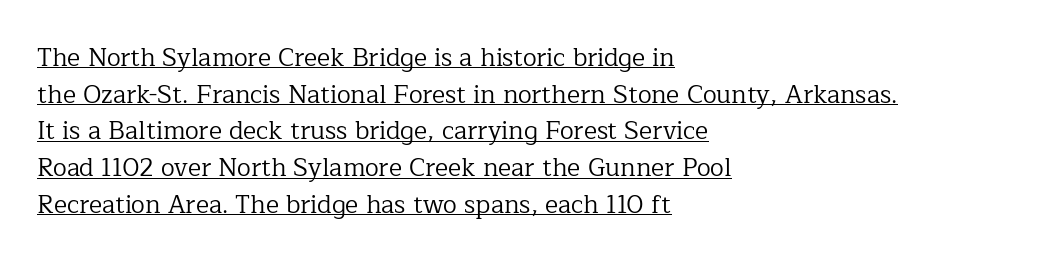
{"italic": "no", "bold": "no", "underline": "yes", "align": "left", "line_spacing": "normal", "line_spacing_ratio": 1.47, "letter_spacing": "normal", "letter_spacing_em": 0.0, "glyph_px": 25}
